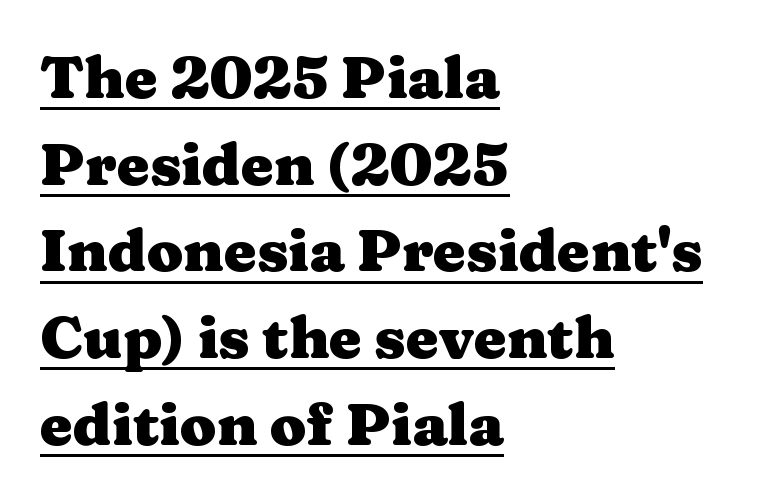
Quick note: interline space is typical. There is no visible air inserted between adjacent glyphs. I'd describe the lettering as bold — thick and assertive. These lines were composed using upright roman letters. Think of a printed novel: that variable character pitch is what you see here.
